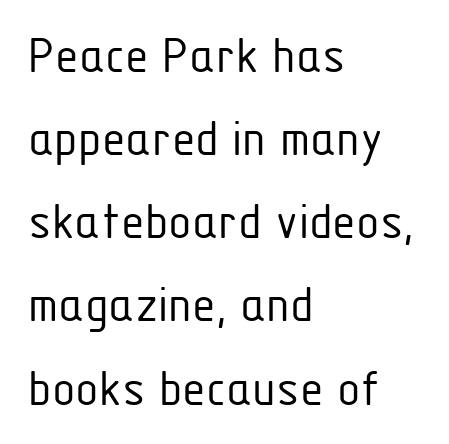
Which margin do the lines hug? The left one — the right edge is uneven. The specimen omits any rule beneath the text block's lines. These lines were composed using upright roman letters. Each new line begins a customary step beneath the previous one. Examine the stroke ends and you'll find no serifs. Note the varied advance widths — an 'i' is clearly narrower than an 'm'.
